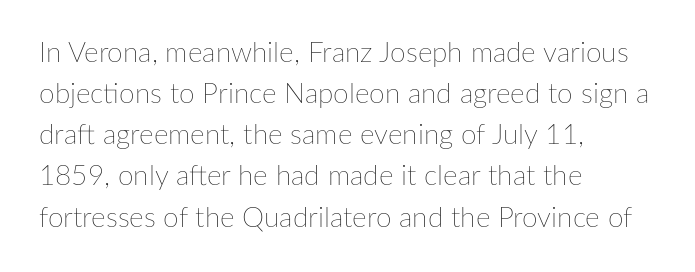
The image shows 28 px thin type, upright; set left-aligned, normal line spacing (1.47x), normal letter spacing, not underlined; low stroke contrast and a medium x-height.
